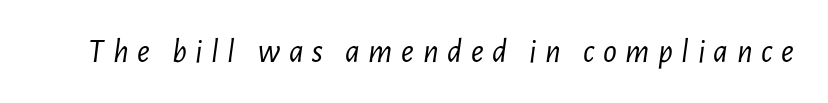
Tracking here is generous; glyphs stand well apart from one another. These lines were composed using italics. Unmarked baselines from the first word to the last. The strokes are not fattened; the text isn't bold. A typesetter would call this proportional, since set widths differ per character.
